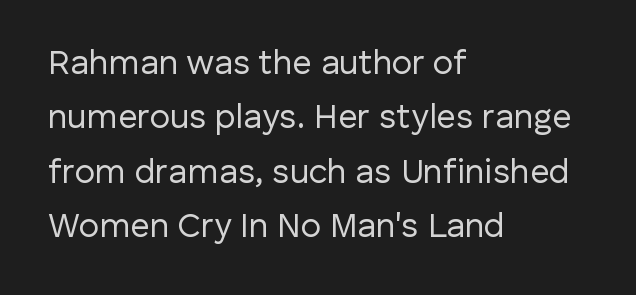
Caption: multi-line text, flush left, ragged right. Lines of text with bare space underneath. The line texture is even and compact thanks to regular tracking. Posture: vertical. What kind of face is this? One without serifs — a sans. Character widths vary here, with narrow letters taking less room than wide ones.
